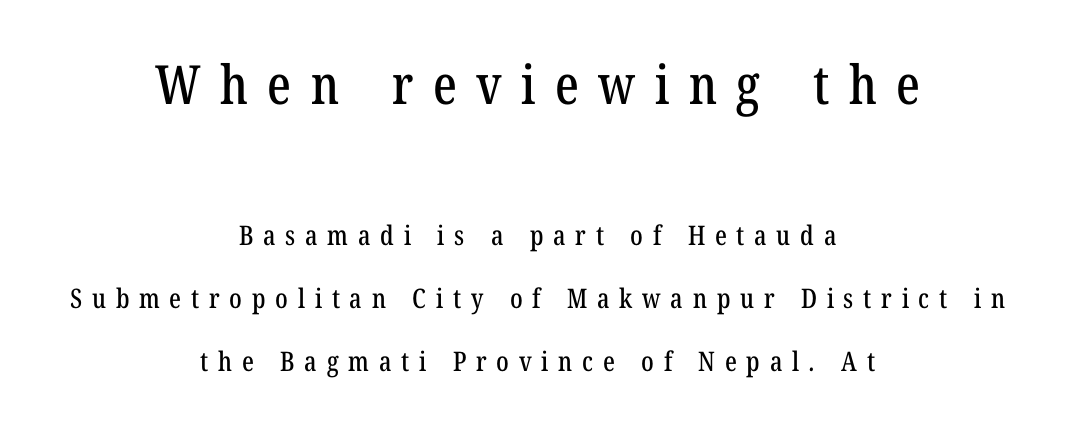
Type size steps down from the first block to the second. How are the letters spaced? Widely, with obvious added tracking. Does the type have serifs? Yes, each stem ends in a small foot. Do the characters align in a grid? No, the font is proportional. Vertical spacing — loose.
